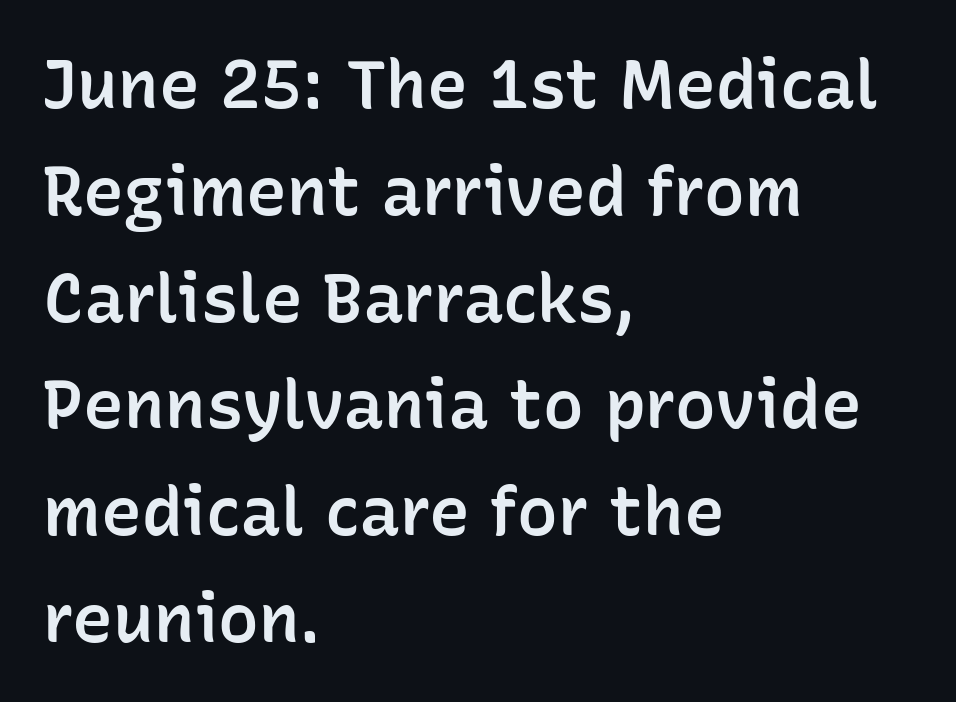
Q: Is the text bold? A: Semi-bold.
Q: Is the text italic (slanted)? A: No, it is upright.
Q: Is the typeface a serif or a sans-serif typeface? A: Sans-serif.
Q: Is the text underlined? A: No.
Q: How is the paragraph aligned? A: Left-aligned.
Q: Is the spacing between letters normal or unusually wide? A: Normal.
Q: Is the spacing between lines tight, normal or loose? A: Normal.
Q: Width (condensed, normal, or wide)? A: Normal.
Q: Stroke contrast? A: Low.
Q: x-height? A: Medium.
Q: Monospaced? A: No.
